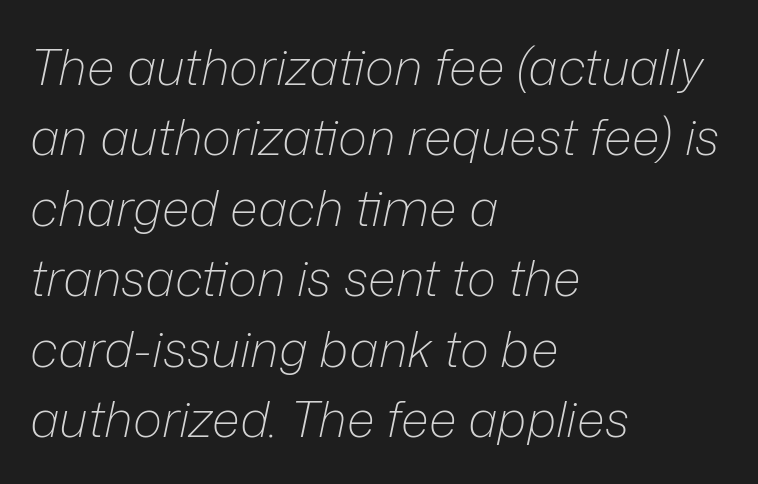
Q: Is the text bold? A: No.
Q: Is the text italic (slanted)? A: Yes, it leans right by about 12 degrees.
Q: Is the text underlined? A: No.
Q: How is the paragraph aligned? A: Left-aligned.
Q: Is the spacing between letters normal or unusually wide? A: Normal.
Q: Is the spacing between lines tight, normal or loose? A: Normal.
Q: Width (condensed, normal, or wide)? A: Normal.
Q: Stroke contrast? A: Low.
Q: x-height? A: Medium.
Q: Monospaced? A: No.
